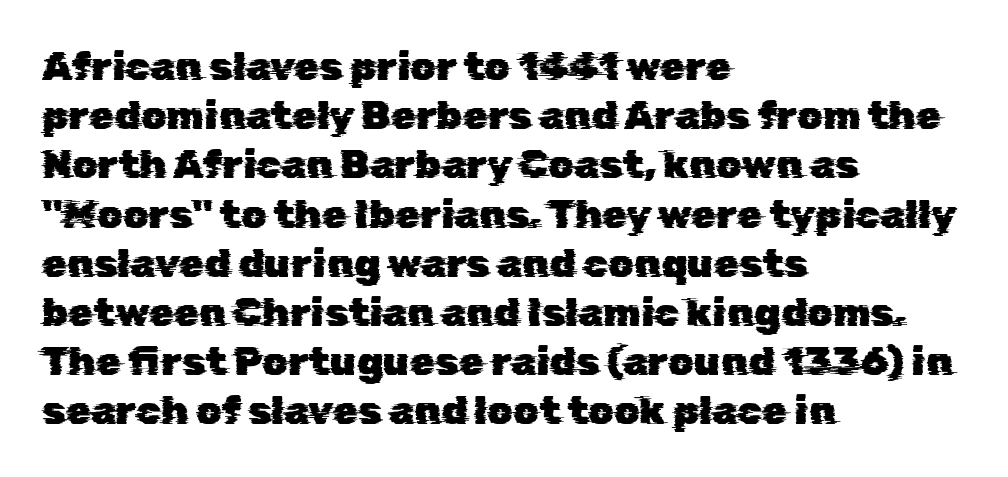
{"serif": "no", "width": "normal", "stroke_contrast": "low", "x_height": "medium", "monospaced": "no", "underline": "no", "align": "left", "line_spacing_ratio": 1.23, "letter_spacing": "normal", "letter_spacing_em": 0.0, "glyph_px": 40}
